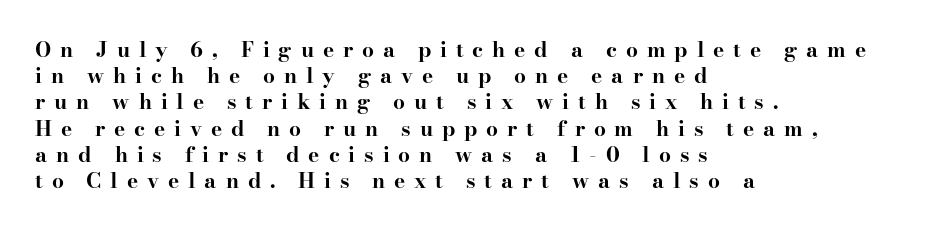
The image shows 21 px bold type, upright; set left-aligned, normal line spacing (1.25x), unusually wide letter spacing (+0.42 em), not underlined.
